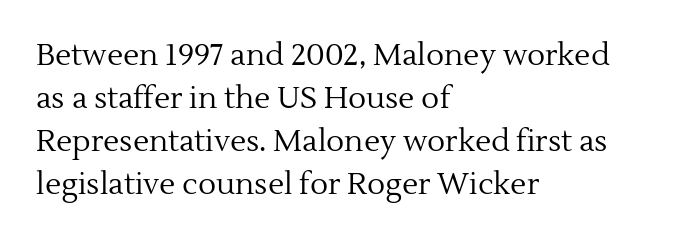
Inter-character spacing is left at the font's built-in metrics. Reading down the column, the eye jumps a familiar distance to each next line. Each letter keeps its own natural width here, so spacing adapts to shape. The ragged edge is on the right, which tells us the setting is flush left.
